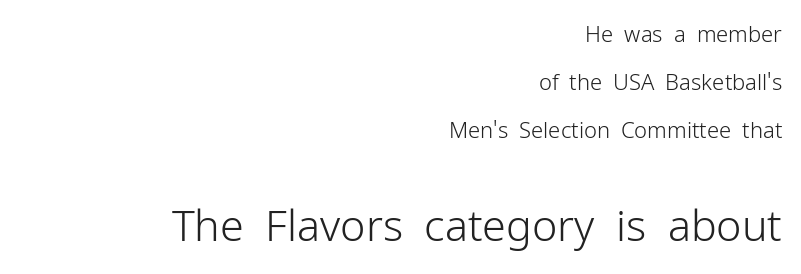
{"serif": "no", "italic": "no", "bold": "no", "weight": "light", "width": "normal", "stroke_contrast": "low", "x_height": "medium", "monospaced": "no", "underline": "no", "align": "right", "line_spacing": "loose", "line_spacing_ratio": 2.18, "letter_spacing": "normal", "letter_spacing_em": 0.0, "larger_block": "second", "size_ratio": 1.95, "glyph_px": 43}
